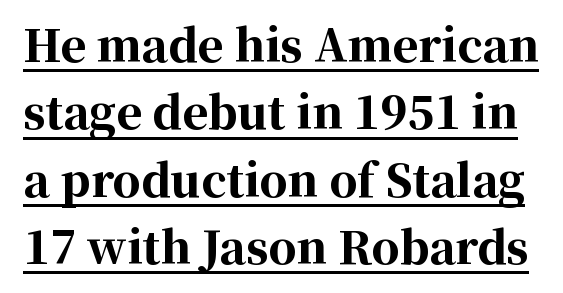
Characters remain perfectly vertical along every line. Nothing unusual about the tracking: characters are spaced as the font intends. Do the characters align in a grid? No, the font is proportional. Horizontal bands of white between lines are of average thickness.
